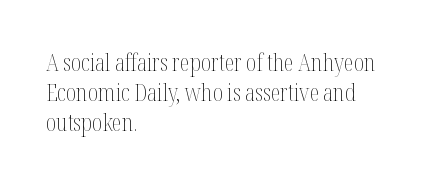
{"italic": "no", "bold": "no", "underline": "no", "align": "left", "line_spacing": "normal", "line_spacing_ratio": 1.31, "letter_spacing": "normal", "letter_spacing_em": 0.0, "glyph_px": 23}
